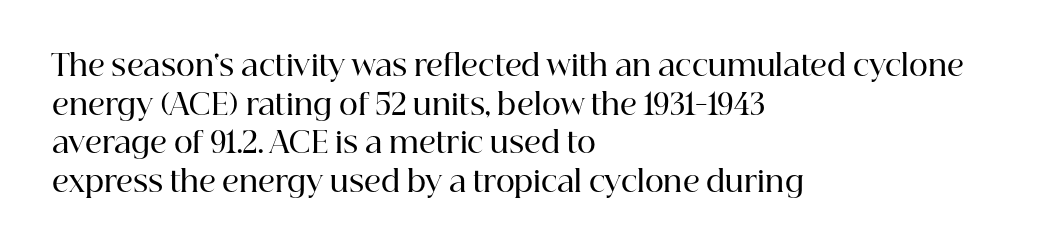
{"serif": "yes", "italic": "no", "bold": "semi", "weight": "semibold", "width": "normal", "stroke_contrast": "high", "x_height": "medium", "monospaced": "no", "underline": "no", "align": "left", "line_spacing": "normal", "line_spacing_ratio": 1.33, "letter_spacing": "normal", "letter_spacing_em": 0.0, "glyph_px": 29}
